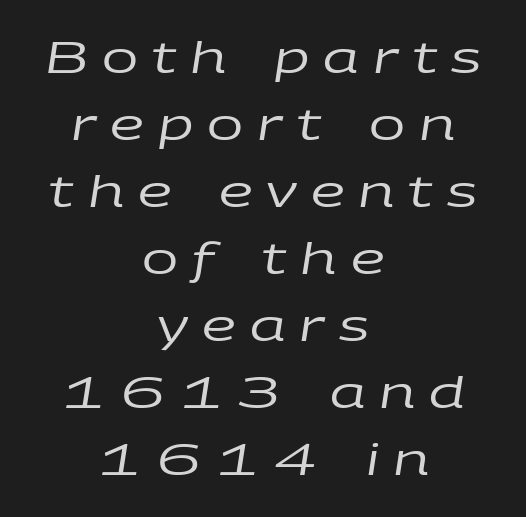
Stem width sits at or under what a default text font uses. Honestly, there is no underline to notice here at all. The whole block is typeset with a tilt. Each word looks stretched out because of the extra space between its letters.
